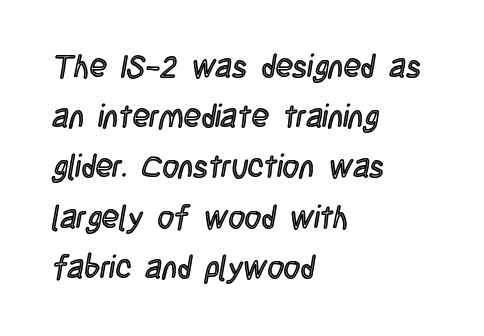
The image shows 32 px condensed type; set left-aligned, normal line spacing (1.57x), normal letter spacing, not underlined; a large x-height.
